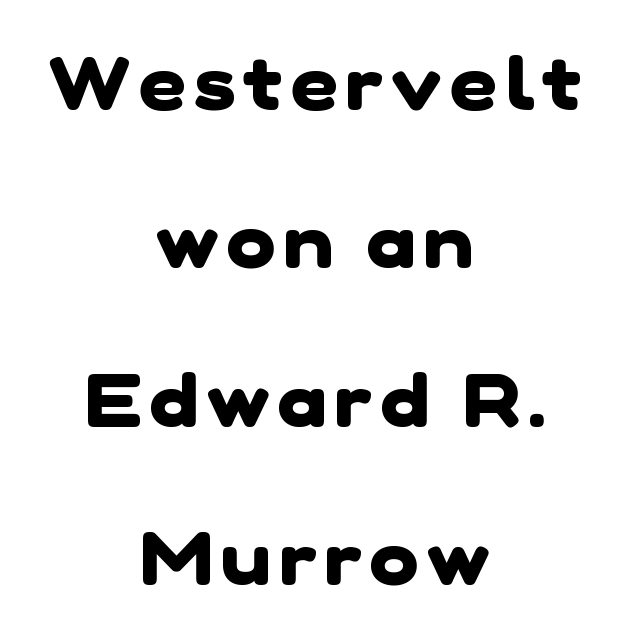
The image shows 74 px heavy sans-serif type; set centered, loose line spacing (2.14x), not underlined; low stroke contrast and a medium x-height.
